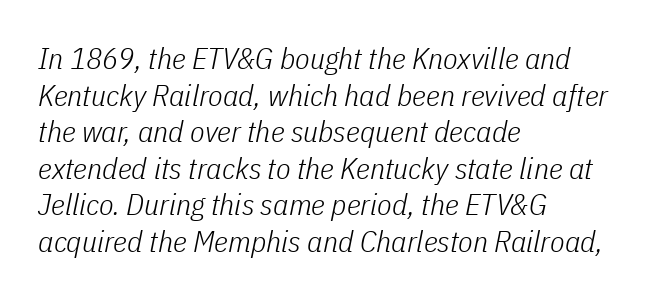
The zone under the glyphs is completely vacant. The typeface has the unassuming heft of standard copy or less. The whole block is typeset with a tilt. The passage shown is typed in a proportional face where columns would drift. The tracking reads as untouched default to a designer's eye.
